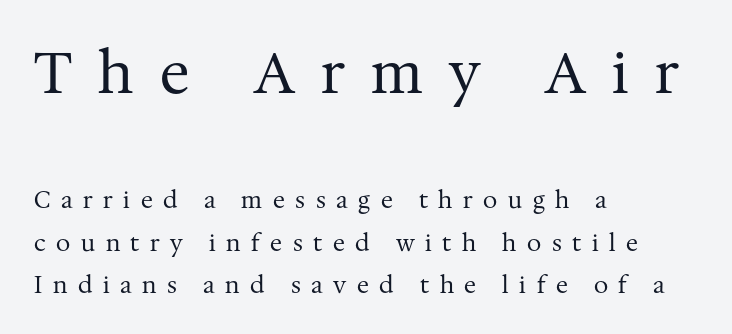
The image shows 57 px regular-weight serif type, upright; set left-aligned, line spacing 1.84x, unusually wide letter spacing (+0.46 em), not underlined; the first (top) block is 2.48x larger; medium stroke contrast and a medium x-height.
